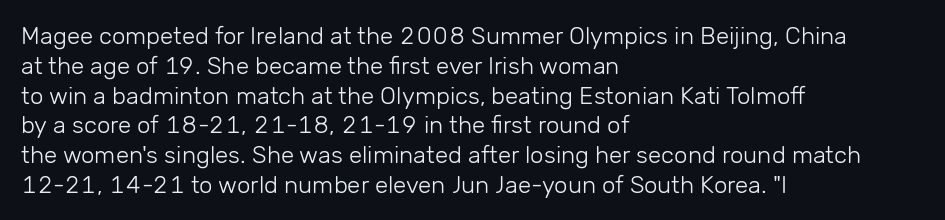
{"italic": "no", "bold": "no", "underline": "no", "align": "left", "line_spacing_ratio": 1.24, "letter_spacing": "normal", "letter_spacing_em": 0.0, "glyph_px": 24}
